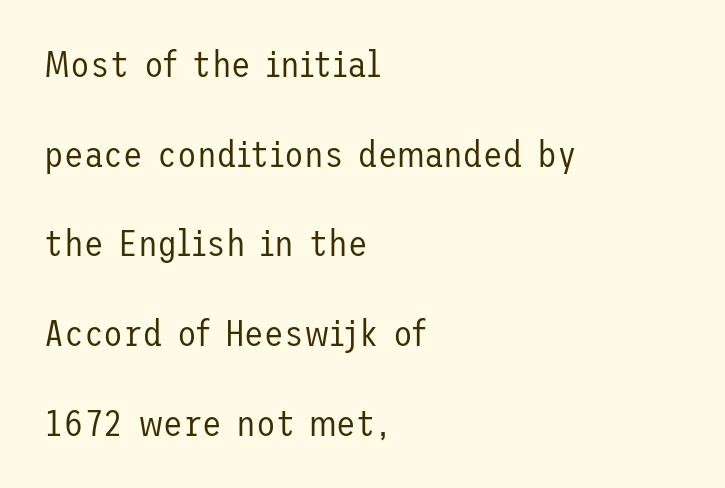
{"serif": "no", "italic": "no", "bold": "no", "weight": "regular", "width": "normal", "stroke_contrast": "low", "x_height": "medium", "underline": "no", "align": "left", "line_spacing": "loose", "line_spacing_ratio": 2.49, "letter_spacing": "normal", "letter_spacing_em": 0.0, "glyph_px": 36}
